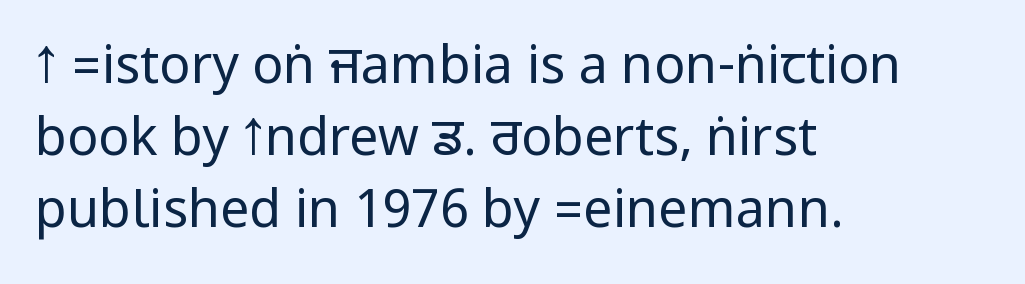
{"serif": "no", "italic": "no", "bold": "no", "weight": "regular", "width": "condensed", "stroke_contrast": "low", "underline": "no", "align": "left", "line_spacing": "normal", "line_spacing_ratio": 1.38, "letter_spacing": "normal", "letter_spacing_em": 0.0, "glyph_px": 52}
